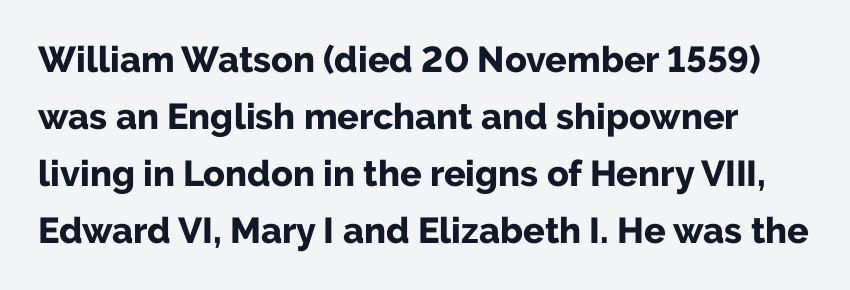
Q: Is the text bold? A: Yes.
Q: Is the text italic (slanted)? A: No, it is upright.
Q: Is the typeface a serif or a sans-serif typeface? A: Sans-serif.
Q: Is the text underlined? A: No.
Q: Is the spacing between letters normal or unusually wide? A: Normal.
Q: Is the spacing between lines tight, normal or loose? A: Normal.
Q: Width (condensed, normal, or wide)? A: Normal.
Q: Stroke contrast? A: Low.
Q: x-height? A: Medium.
Q: Monospaced? A: No.
